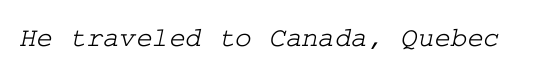
Q: Is the typeface a serif or a sans-serif typeface? A: Serif.
Q: Is the text underlined? A: No.
Q: Is the spacing between letters normal or unusually wide? A: Normal.
Q: Width (condensed, normal, or wide)? A: Wide.
Q: Stroke contrast? A: Low.
Q: x-height? A: Medium.
